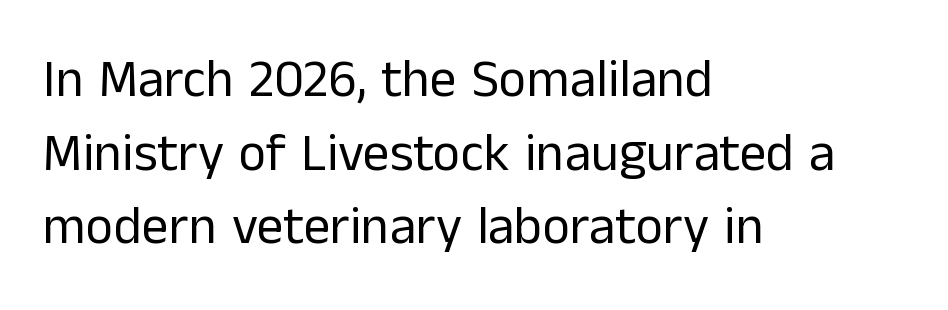
Q: Is the text bold? A: No.
Q: Is the text italic (slanted)? A: No, it is upright.
Q: Is the typeface a serif or a sans-serif typeface? A: Sans-serif.
Q: Is the text underlined? A: No.
Q: How is the paragraph aligned? A: Left-aligned.
Q: Is the spacing between letters normal or unusually wide? A: Normal.
Q: Is the spacing between lines tight, normal or loose? A: Normal.
Q: Width (condensed, normal, or wide)? A: Normal.
Q: Stroke contrast? A: Low.
Q: x-height? A: Medium.
Q: Monospaced? A: No.
